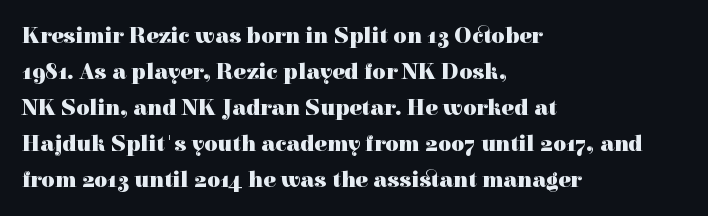
Q: Is the text bold? A: Yes.
Q: Is the text italic (slanted)? A: No, it is upright.
Q: Is the text underlined? A: No.
Q: How is the paragraph aligned? A: Left-aligned.
Q: Is the spacing between letters normal or unusually wide? A: Normal.
Q: Is the spacing between lines tight, normal or loose? A: Normal.
